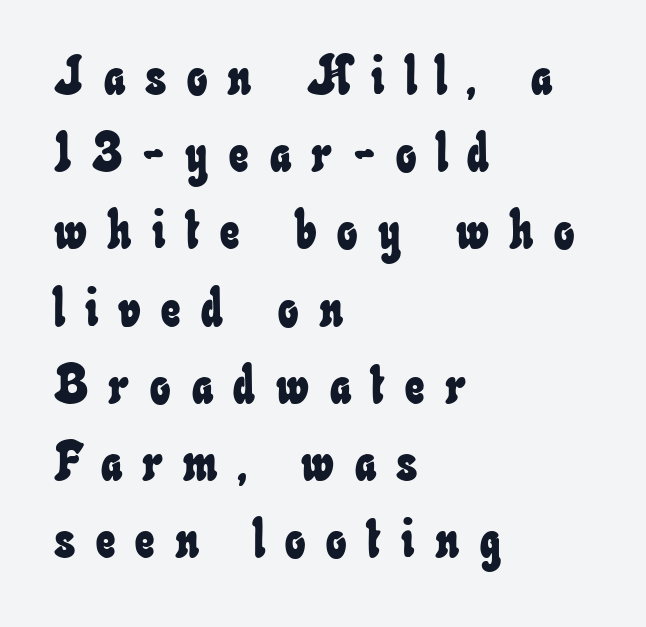
Q: Is the text underlined? A: No.
Q: How is the paragraph aligned? A: Left-aligned.
Q: Is the spacing between letters normal or unusually wide? A: Unusually wide.
Q: Is the spacing between lines tight, normal or loose? A: Normal.
Q: Width (condensed, normal, or wide)? A: Condensed.
Q: Stroke contrast? A: Low.
Q: x-height? A: Small.
Q: Monospaced? A: No.
